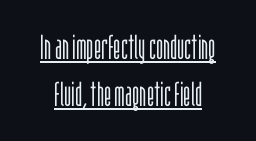
Do the characters align in a grid? No, the font is proportional. The font is comparable to plain body text, perhaps lighter. These lines sit exactly where default settings would place them. The typeface chosen for these lines omits serifs. The type sits square on the baseline with zero lean. Spacing between characters is what you'd get straight out of the box.
